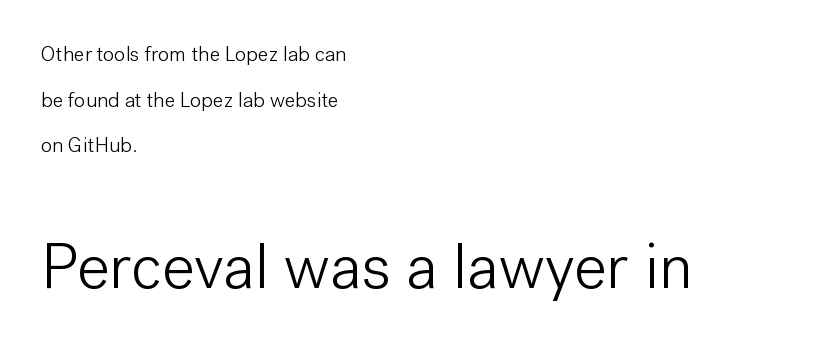
{"serif": "no", "italic": "no", "bold": "no", "weight": "light", "width": "normal", "stroke_contrast": "low", "x_height": "medium", "monospaced": "no", "underline": "no", "align": "left", "line_spacing": "loose", "line_spacing_ratio": 2.17, "letter_spacing": "normal", "letter_spacing_em": 0.0, "larger_block": "second", "size_ratio": 3.05, "glyph_px": 64}
